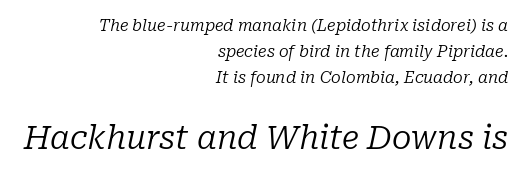
{"serif": "yes", "italic": "yes", "lean": "right", "slant_degrees": 10, "bold": "no", "weight": "regular", "width": "normal", "stroke_contrast": "low", "x_height": "medium", "monospaced": "no", "underline": "no", "align": "right", "line_spacing": "normal", "line_spacing_ratio": 1.61, "letter_spacing": "normal", "letter_spacing_em": 0.0, "larger_block": "second", "size_ratio": 2.0, "glyph_px": 32}
